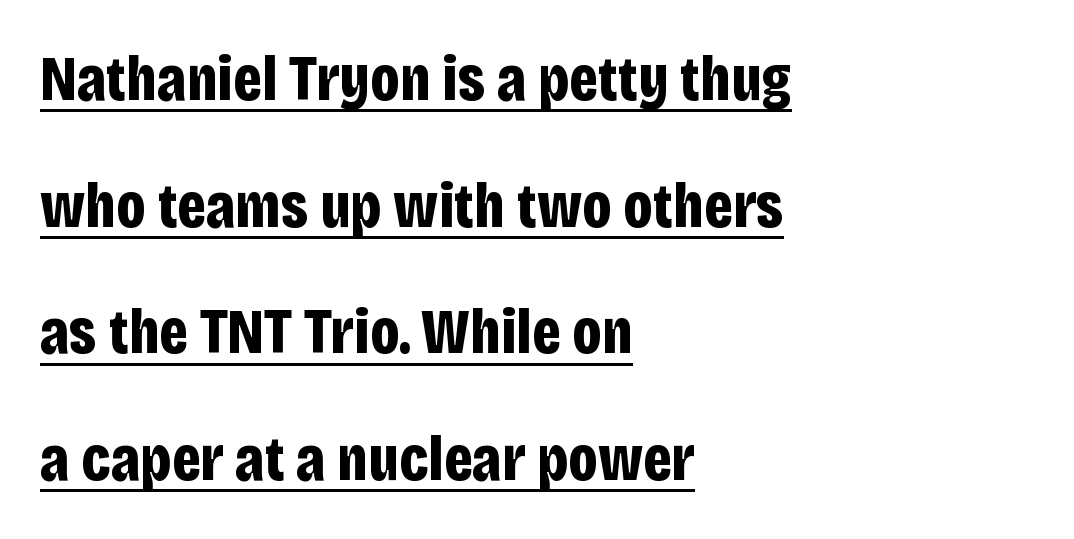
Set as a true bold cut, around the 700 mark. If you drew a line through each stem, it would be perfectly vertical. In designer terms, the underline attribute is active on this setting. You could call the tracking neutral — neither tight nor loose. The rendering anchors every line to the left-hand side. Looks like regular typesetting: each glyph gets only the width it needs.
